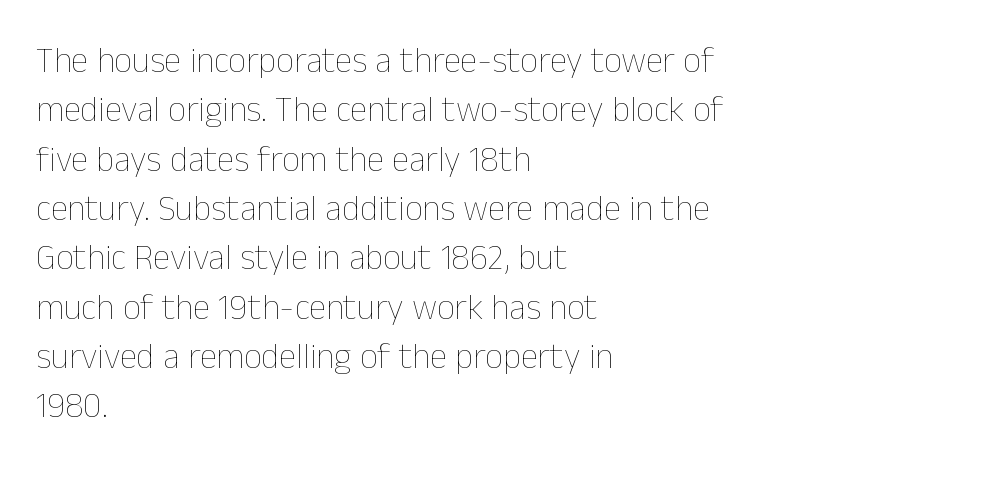
{"italic": "no", "bold": "no", "weight": "thin", "width": "normal", "stroke_contrast": "low", "x_height": "medium", "monospaced": "no", "underline": "no", "align": "left", "line_spacing": "normal", "line_spacing_ratio": 1.41, "letter_spacing": "normal", "letter_spacing_em": 0.0, "glyph_px": 35}
